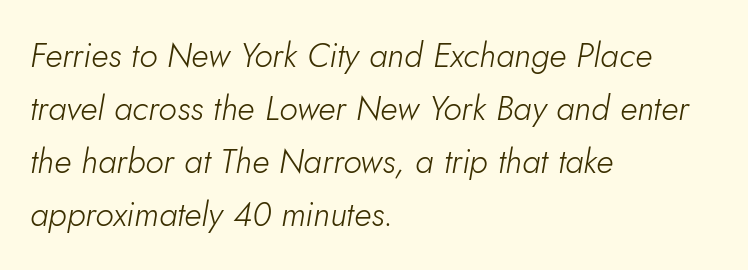
Q: Is the text bold? A: No.
Q: Is the text italic (slanted)? A: Yes, it leans right by about 10 degrees.
Q: Is the text underlined? A: No.
Q: How is the paragraph aligned? A: Left-aligned.
Q: Is the spacing between letters normal or unusually wide? A: Normal.
Q: Is the spacing between lines tight, normal or loose? A: Normal.
Q: Width (condensed, normal, or wide)? A: Normal.
Q: Stroke contrast? A: Low.
Q: x-height? A: Small.
Q: Monospaced? A: No.
